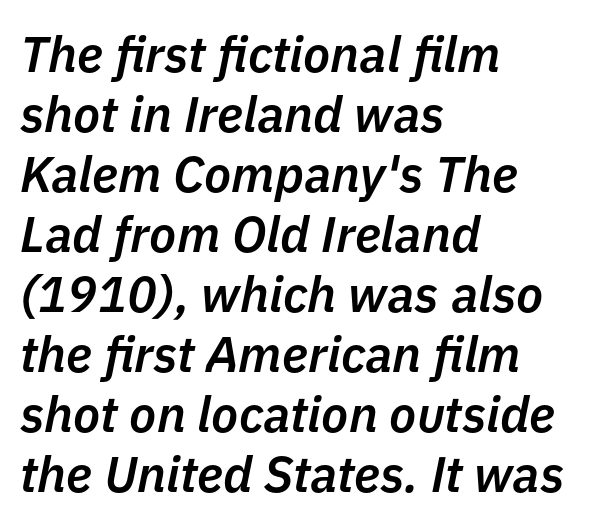
Spacing verdict: proportional, widths tailored to each character. This is oblique type, the kind used for emphasis or titles. The letterforms sit shoulder to shoulder at normal distance. The lines in this sample share a left origin and differ only in where they stop. The characters look somewhat weighty, a semibold short of true bold.
